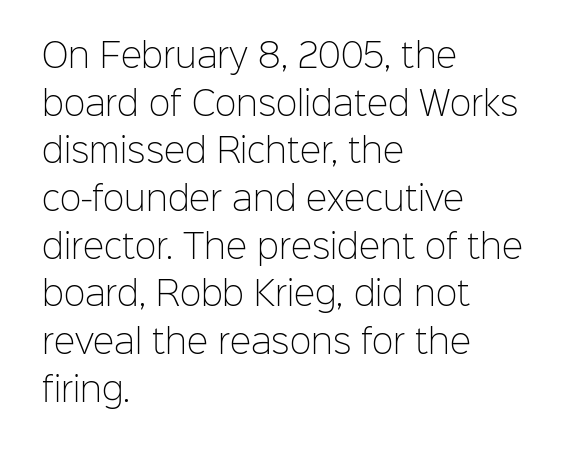
{"serif": "no", "italic": "no", "bold": "no", "weight": "light", "width": "normal", "stroke_contrast": "low", "x_height": "medium", "monospaced": "no", "underline": "no", "align": "left", "line_spacing": "normal", "line_spacing_ratio": 1.49, "letter_spacing": "normal", "letter_spacing_em": 0.0, "glyph_px": 32}
